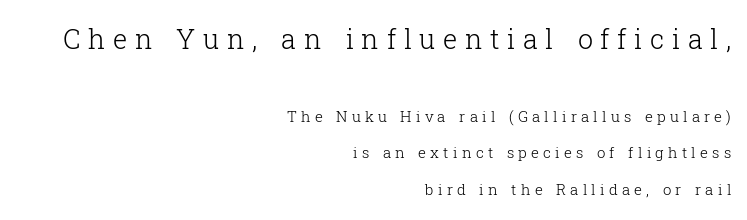
{"italic": "no", "bold": "no", "underline": "no", "align": "right", "line_spacing": "loose", "line_spacing_ratio": 2.42, "letter_spacing": "wide", "letter_spacing_em": 0.28, "larger_block": "first", "size_ratio": 1.8, "glyph_px": 27}
